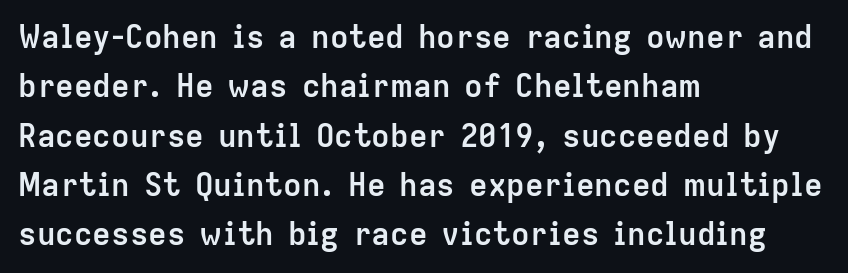
{"serif": "no", "italic": "no", "bold": "yes", "weight": "semibold", "width": "normal", "stroke_contrast": "low", "x_height": "medium", "monospaced": "no", "underline": "no", "align": "left", "line_spacing": "normal", "line_spacing_ratio": 1.59, "letter_spacing": "normal", "letter_spacing_em": 0.0, "glyph_px": 31}
